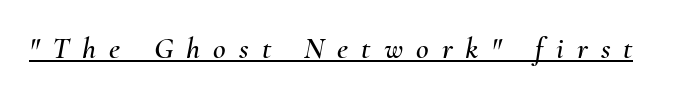
Each word looks stretched out because of the extra space between its letters. The glyphs are accompanied by a horizontal stroke just below them. A typesetter would call this proportional, since set widths differ per character. Italic? Definitely — the glyphs are oblique.
